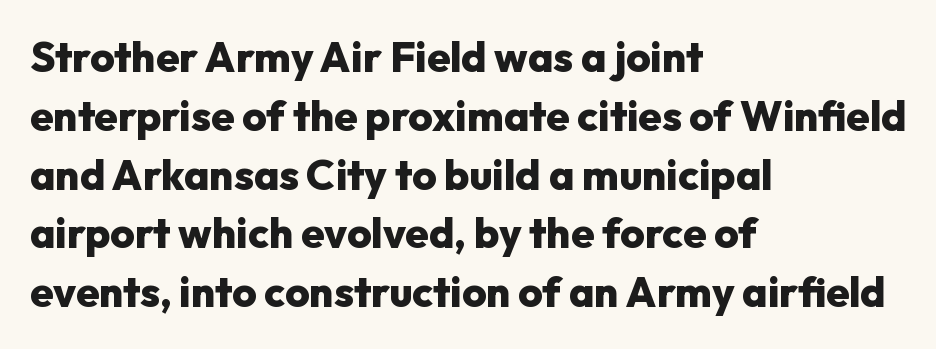
{"serif": "no", "italic": "no", "bold": "yes", "weight": "heavy", "width": "normal", "stroke_contrast": "low", "x_height": "medium", "monospaced": "no", "underline": "no", "align": "left", "line_spacing": "normal", "line_spacing_ratio": 1.4, "letter_spacing": "normal", "letter_spacing_em": 0.0, "glyph_px": 42}
